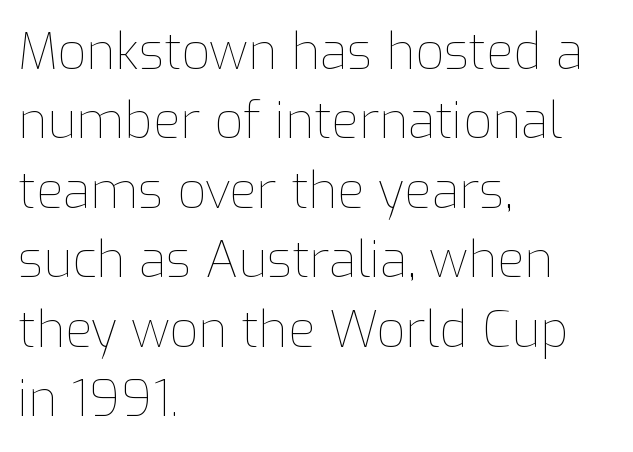
This rendering leaves character spacing at its baseline value. The characters are drawn with everyday or finer stroke widths. If you drew a line through each stem, it would be perfectly vertical. Think of a printed novel: that variable character pitch is what you see here. The space between consecutive lines is moderate.
